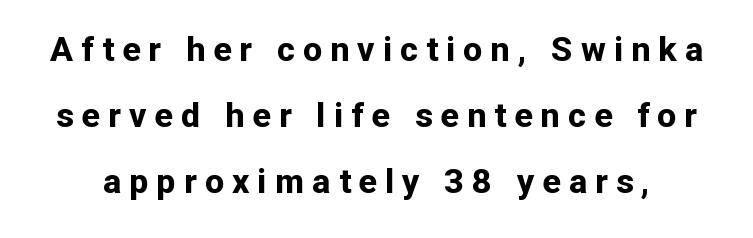
The image shows 34 px bold sans-serif type, upright; set loose line spacing (1.94x), unusually wide letter spacing (+0.24 em), not underlined; low stroke contrast and a medium x-height.
